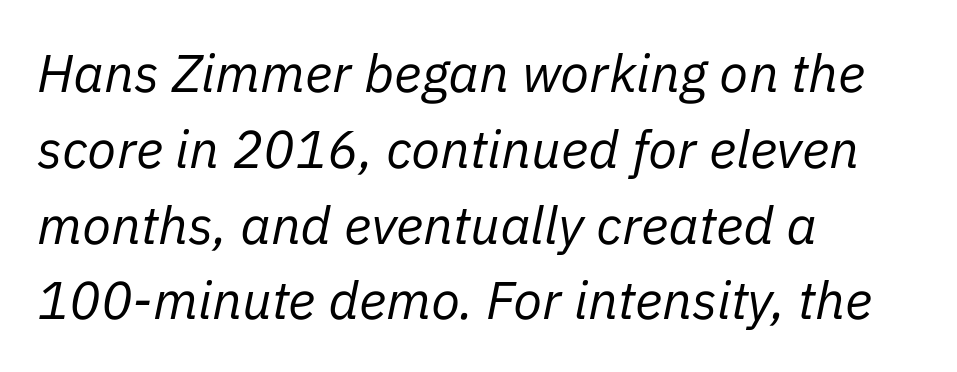
Q: Is the text bold? A: No.
Q: Is the text italic (slanted)? A: Yes, it leans right by about 11 degrees.
Q: Is the text underlined? A: No.
Q: How is the paragraph aligned? A: Left-aligned.
Q: Is the spacing between letters normal or unusually wide? A: Normal.
Q: Is the spacing between lines tight, normal or loose? A: Normal.
Q: Width (condensed, normal, or wide)? A: Normal.
Q: Stroke contrast? A: Low.
Q: x-height? A: Medium.
Q: Monospaced? A: No.
